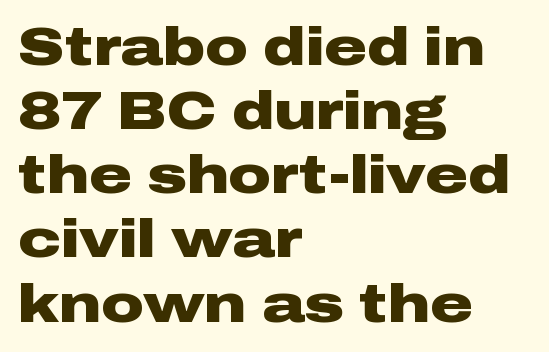
Any mark beneath the type? The region is blank. The passage shown is typeset with a sans-serif family. The rendering anchors every line to the left-hand side. Here the designer chose a conventional face with non-uniform glyph widths. Standard letterfit; no display-style spreading of the glyphs. The typography opts for an upright posture over an oblique one.
